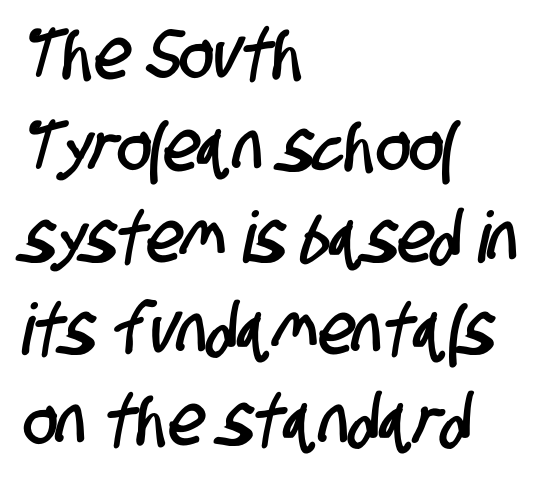
You can tell from the bare stems that sans-serif type was used. Does the copy run flush right? No — it runs flush left. Each word holds together tightly as a unit, with standard inter-letter gaps. The letters advance in unequal steps, a hallmark of proportional type. The space directly below the letters is spotless.
